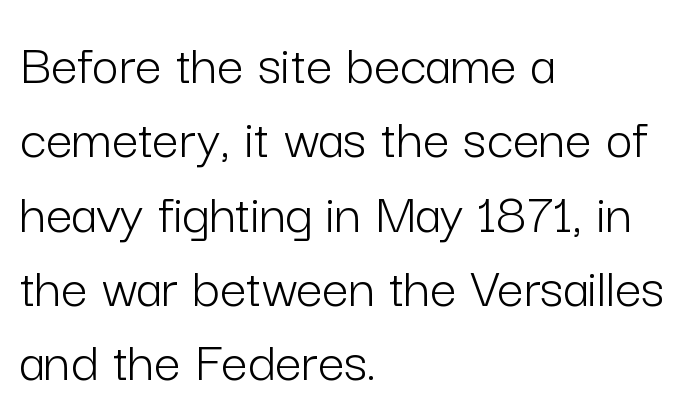
Q: Is the text bold? A: No.
Q: Is the text italic (slanted)? A: No, it is upright.
Q: Is the typeface a serif or a sans-serif typeface? A: Sans-serif.
Q: Is the text underlined? A: No.
Q: How is the paragraph aligned? A: Left-aligned.
Q: Is the spacing between letters normal or unusually wide? A: Normal.
Q: Is the spacing between lines tight, normal or loose? A: Normal.
Q: Width (condensed, normal, or wide)? A: Normal.
Q: Stroke contrast? A: Low.
Q: x-height? A: Medium.
Q: Monospaced? A: No.
